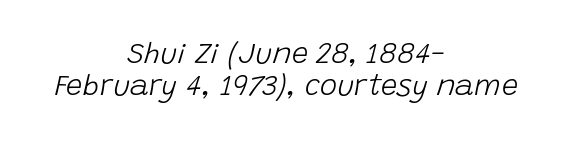
Q: Is the text bold? A: No.
Q: Is the text italic (slanted)? A: Yes, it leans right by about 15 degrees.
Q: Is the text underlined? A: No.
Q: How is the paragraph aligned? A: Centered.
Q: Is the spacing between letters normal or unusually wide? A: Normal.
Q: Is the spacing between lines tight, normal or loose? A: Tight.
Q: Width (condensed, normal, or wide)? A: Normal.
Q: Stroke contrast? A: Low.
Q: x-height? A: Large.
Q: Monospaced? A: No.
